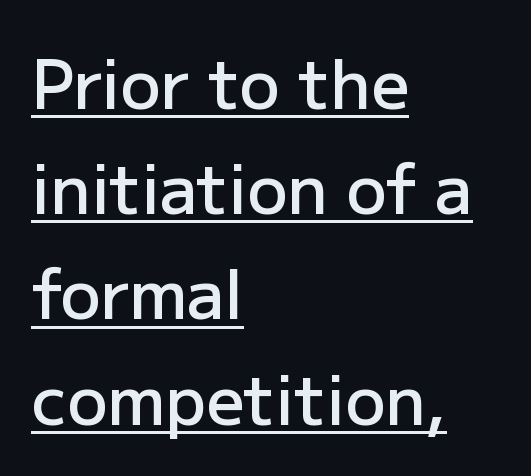
{"serif": "no", "italic": "no", "bold": "semi", "weight": "semibold", "width": "normal", "stroke_contrast": "low", "x_height": "medium", "monospaced": "no", "underline": "yes", "align": "left", "line_spacing": "normal", "line_spacing_ratio": 1.57, "letter_spacing": "normal", "letter_spacing_em": 0.0, "glyph_px": 67}
